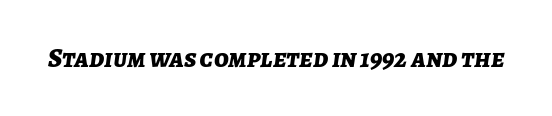
The image shows 27 px bold type, italic (leaning right); set normal letter spacing, not underlined.
